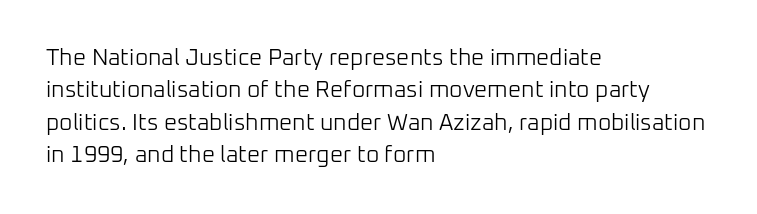
The tracking reads as untouched default to a designer's eye. Layout note: lines flush left. Students, observe: this is what conventionally led text looks like. Underline: absent.
